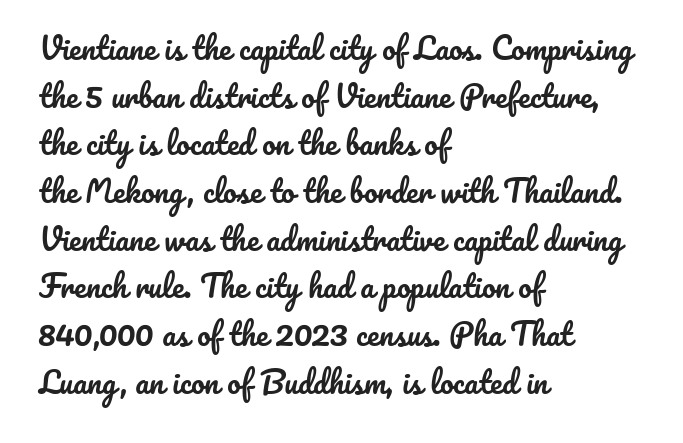
Summary of vertical rhythm: regular, with standard interline spacing. The rendering uses natural spacing where letterforms have individual widths. In terms of letterspacing, this is plain default setting. The gap between lines stays unmarked. A classic flush-left, rag-right setting is used for this passage.
